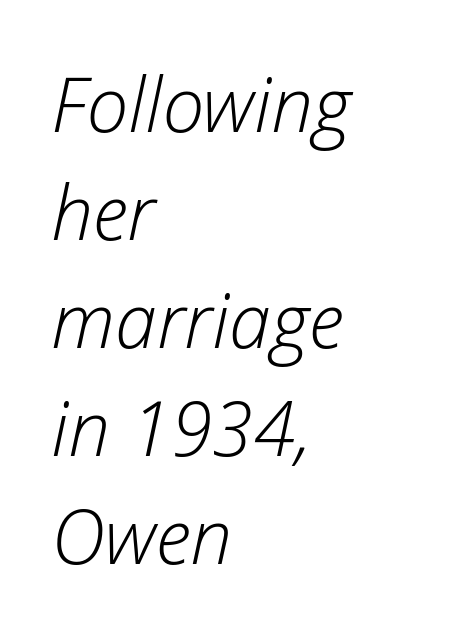
{"italic": "yes", "lean": "right", "slant_degrees": 12, "bold": "no", "weight": "light", "width": "normal", "stroke_contrast": "low", "x_height": "medium", "monospaced": "no", "underline": "no", "align": "left", "line_spacing": "normal", "line_spacing_ratio": 1.44, "letter_spacing": "normal", "letter_spacing_em": 0.0, "glyph_px": 75}
